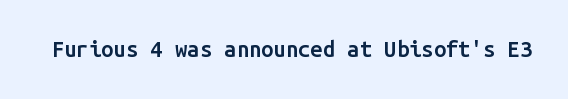
Q: Is the text bold? A: Semi-bold.
Q: Is the text italic (slanted)? A: No, it is upright.
Q: Is the text underlined? A: No.
Q: Is the spacing between letters normal or unusually wide? A: Normal.
